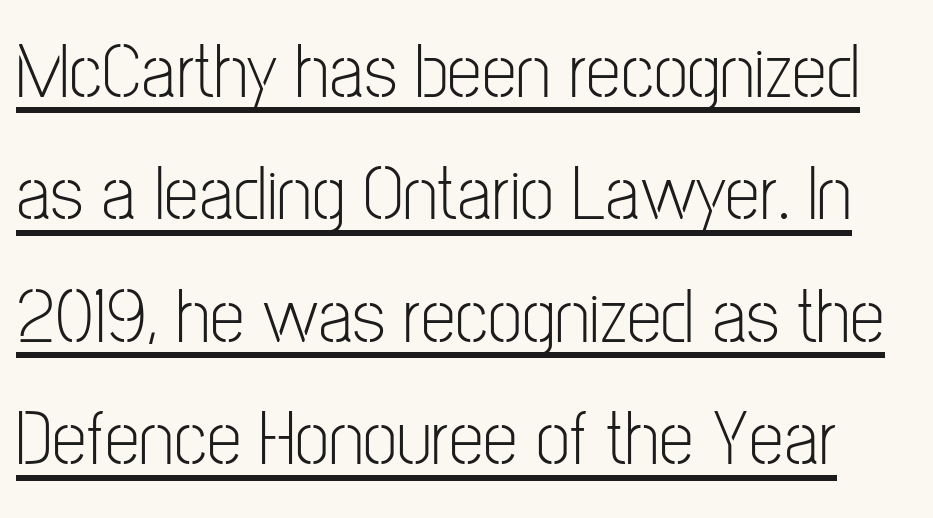
Serif or sans? Sans — the stroke terminals are bare. If you drew a line through each stem, it would be perfectly vertical. The rendering uses a moderate line-height, typical for paragraphs. Between one letter and the next there's only the usual sliver of space. Like a heading marked for emphasis, these lines bear an underscore.
